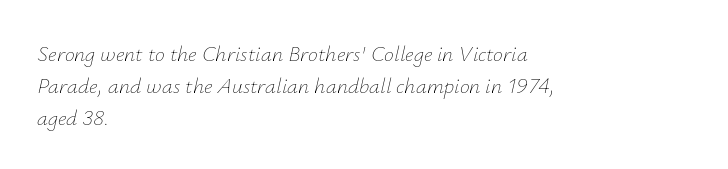
Q: Is the text bold? A: No.
Q: Is the text italic (slanted)? A: Yes, it leans right by about 12 degrees.
Q: Is the text underlined? A: No.
Q: How is the paragraph aligned? A: Left-aligned.
Q: Is the spacing between letters normal or unusually wide? A: Normal.
Q: Is the spacing between lines tight, normal or loose? A: Normal.
